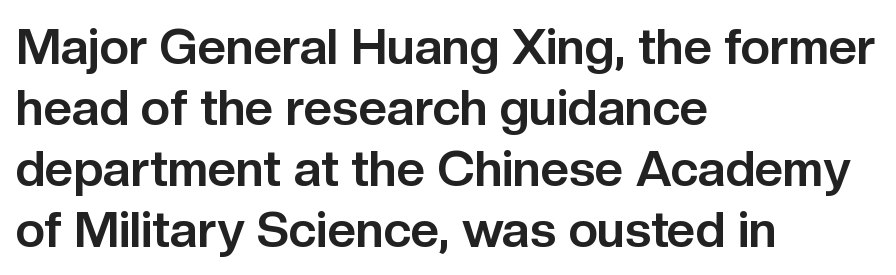
The image shows 50 px bold sans-serif type, upright; set left-aligned, line spacing 1.22x, normal letter spacing, not underlined; low stroke contrast and a medium x-height.
